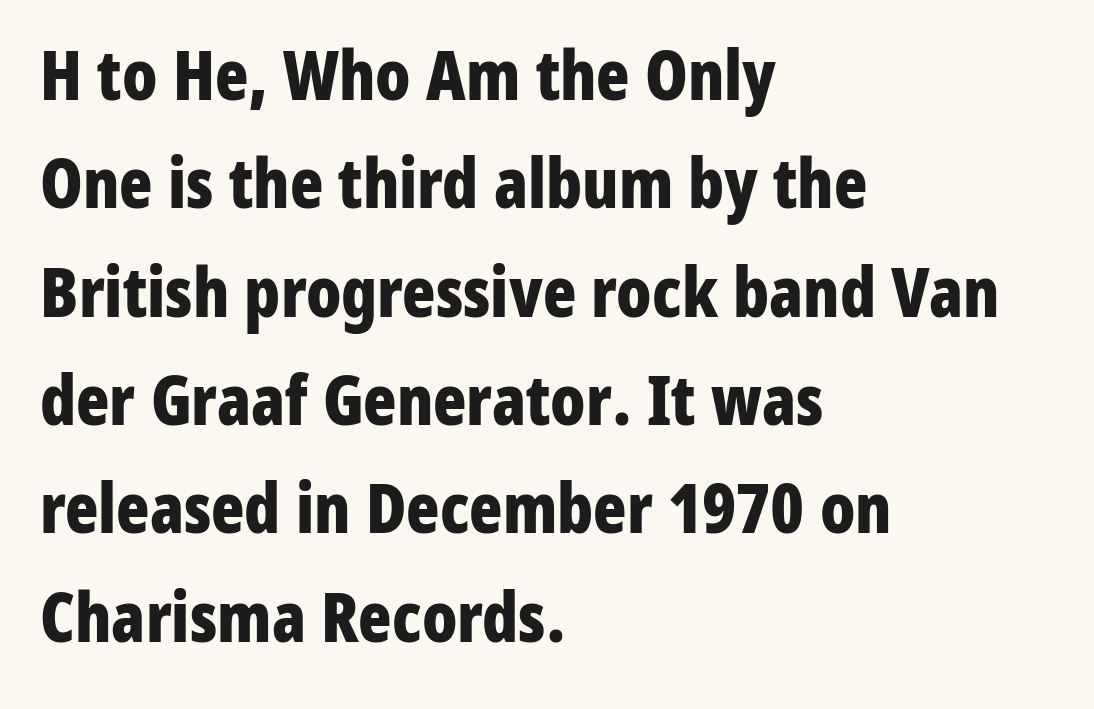
Q: Is the text bold? A: Yes.
Q: Is the text italic (slanted)? A: No, it is upright.
Q: Is the typeface a serif or a sans-serif typeface? A: Sans-serif.
Q: Is the text underlined? A: No.
Q: How is the paragraph aligned? A: Left-aligned.
Q: Is the spacing between letters normal or unusually wide? A: Normal.
Q: Is the spacing between lines tight, normal or loose? A: Normal.
Q: Width (condensed, normal, or wide)? A: Condensed.
Q: Stroke contrast? A: Low.
Q: x-height? A: Medium.
Q: Monospaced? A: No.
